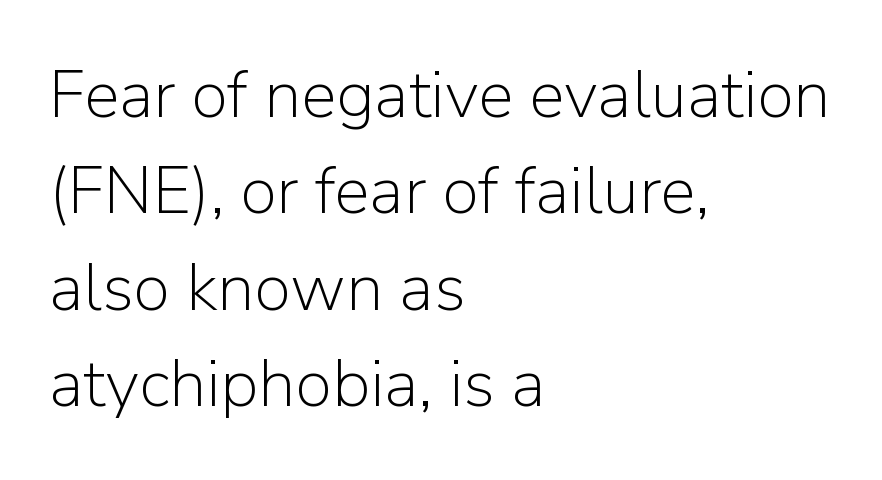
The image shows 67 px light sans-serif type, upright; set left-aligned, normal line spacing (1.44x), normal letter spacing, not underlined; low stroke contrast and a medium x-height.
